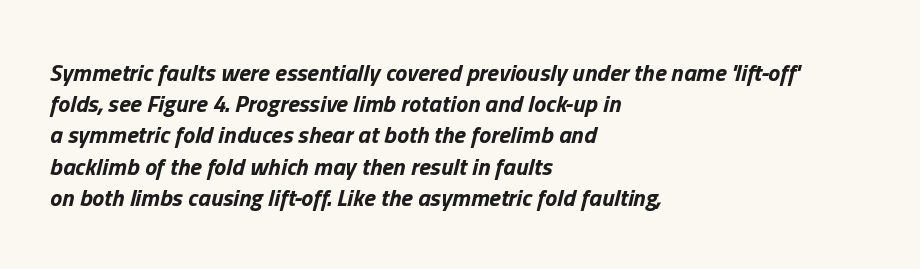
Q: Is the text bold? A: Yes.
Q: Is the text italic (slanted)? A: Yes, it leans right by about 13 degrees.
Q: Is the text underlined? A: No.
Q: How is the paragraph aligned? A: Left-aligned.
Q: Is the spacing between letters normal or unusually wide? A: Normal.
Q: Is the spacing between lines tight, normal or loose? A: Normal.
